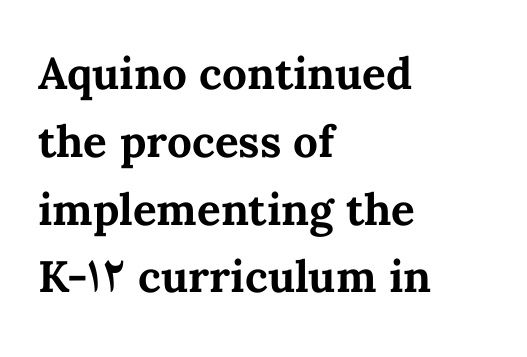
Do the letters lean? They stand straight. All the whitespace from short lines collects on the right. What stands out about the letter spacing? Nothing — it is the standard amount. Compared with an ordinary text face, these strokes are far heavier — a full bold. Varying glyph widths throughout — classic text-font behaviour. Normally led — the rows are evenly, conventionally spaced.
